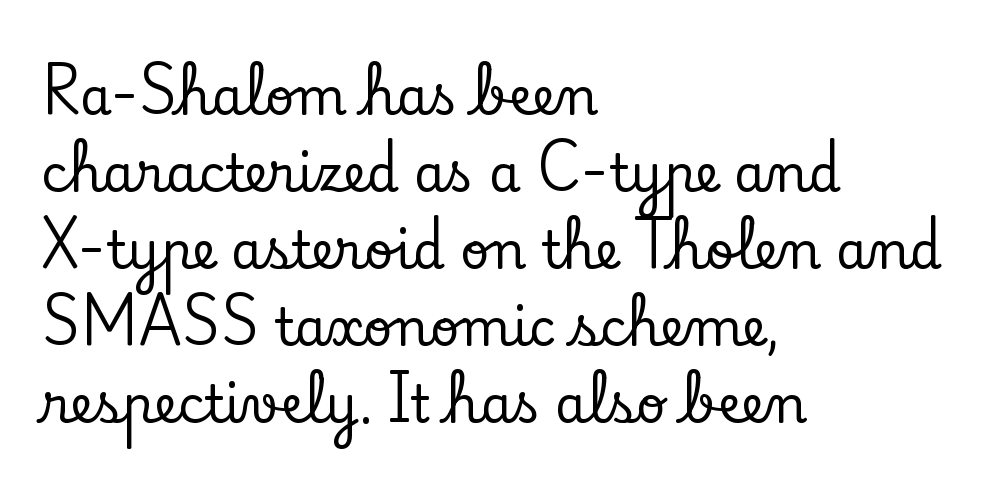
Q: Is the text italic (slanted)? A: No, it is upright.
Q: Is the text underlined? A: No.
Q: How is the paragraph aligned? A: Left-aligned.
Q: Is the spacing between letters normal or unusually wide? A: Normal.
Q: Is the spacing between lines tight, normal or loose? A: Normal.
Q: Width (condensed, normal, or wide)? A: Normal.
Q: Stroke contrast? A: Low.
Q: x-height? A: Small.
Q: Monospaced? A: No.
